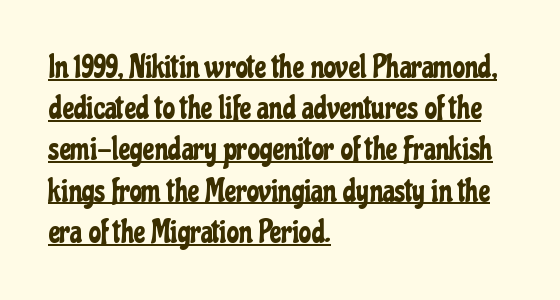
The image shows 31 px condensed sans-serif type, upright; set left-aligned, normal line spacing (1.33x), normal letter spacing, underlined; low stroke contrast and a medium x-height.
